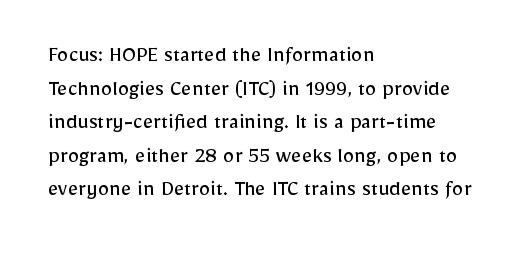
The image shows 23 px text type, upright; set left-aligned, normal line spacing (1.46x), normal letter spacing, not underlined.
